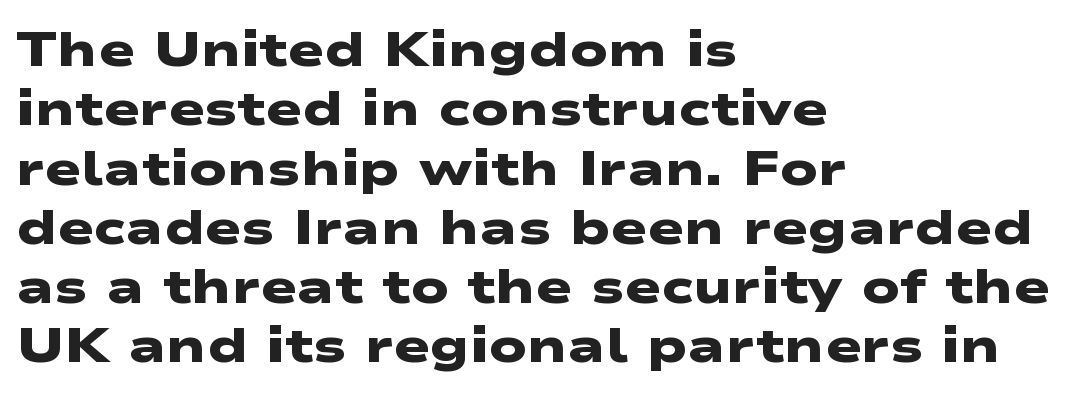
The image shows 49 px heavy, wide sans-serif type; set left-aligned, line spacing 1.21x, normal letter spacing, not underlined; low stroke contrast and a medium x-height.
